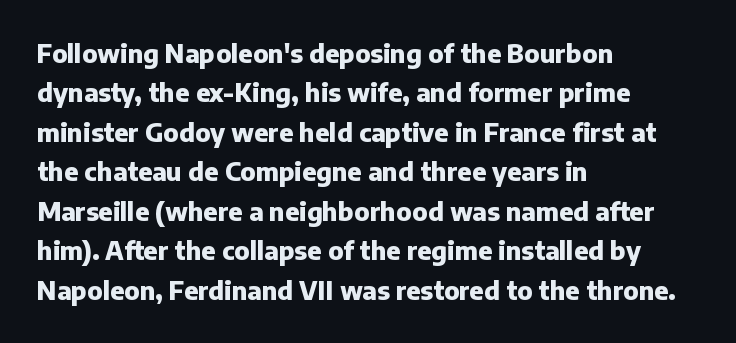
Q: Is the text bold? A: Yes.
Q: Is the text italic (slanted)? A: No, it is upright.
Q: Is the text underlined? A: No.
Q: How is the paragraph aligned? A: Left-aligned.
Q: Is the spacing between letters normal or unusually wide? A: Normal.
Q: Is the spacing between lines tight, normal or loose? A: Normal.
